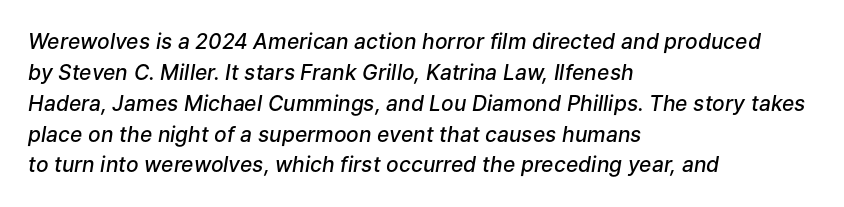
Line starts are locked; line ends wander. What's the leading like? Ordinary, nothing unusual. Short note: letters normally spaced. Characters are canted at an angle relative to the baseline's perpendicular. Descenders hang freely into open space.
